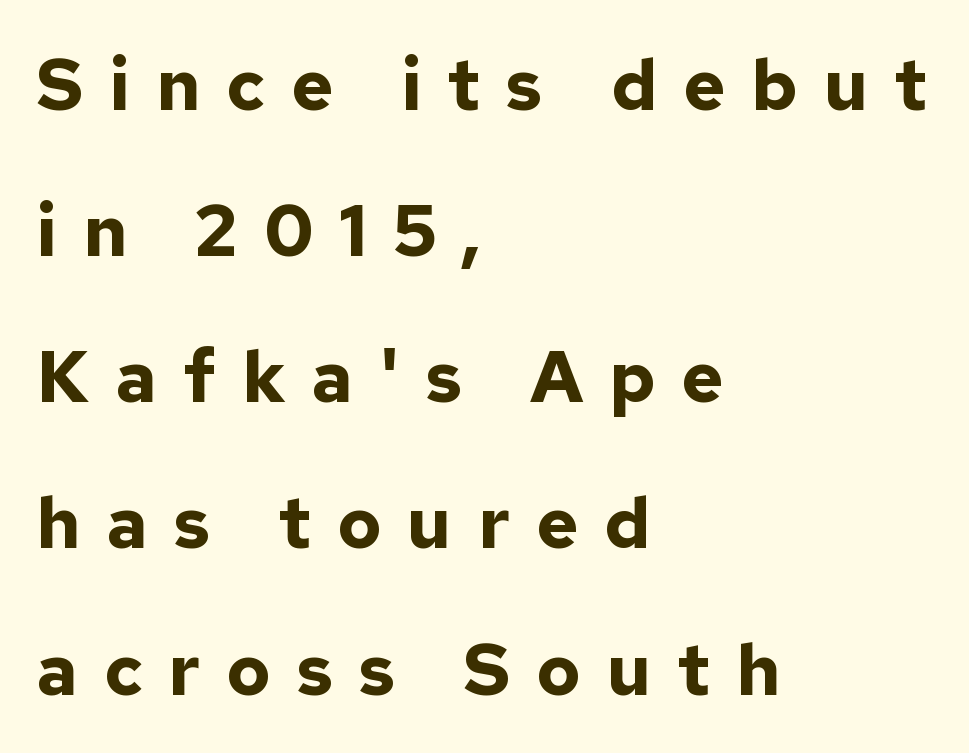
The image shows 72 px bold sans-serif type, upright; set left-aligned, loose line spacing (2.03x), unusually wide letter spacing (+0.36 em), not underlined; low stroke contrast and a medium x-height.
